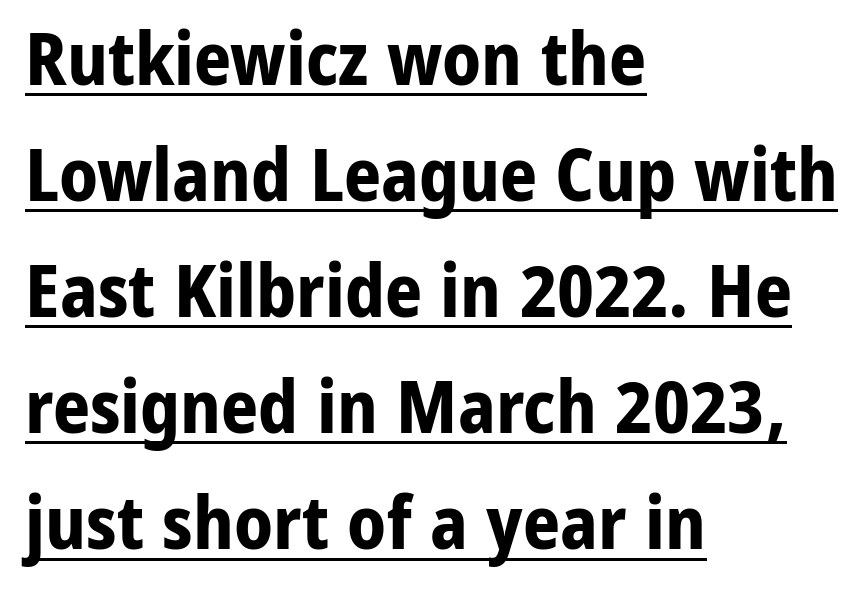
Q: Is the text bold? A: Yes.
Q: Is the text italic (slanted)? A: No, it is upright.
Q: Is the typeface a serif or a sans-serif typeface? A: Sans-serif.
Q: Is the text underlined? A: Yes.
Q: How is the paragraph aligned? A: Left-aligned.
Q: Is the spacing between letters normal or unusually wide? A: Normal.
Q: Is the spacing between lines tight, normal or loose? A: Normal.
Q: Width (condensed, normal, or wide)? A: Normal.
Q: Stroke contrast? A: Low.
Q: x-height? A: Medium.
Q: Monospaced? A: No.
